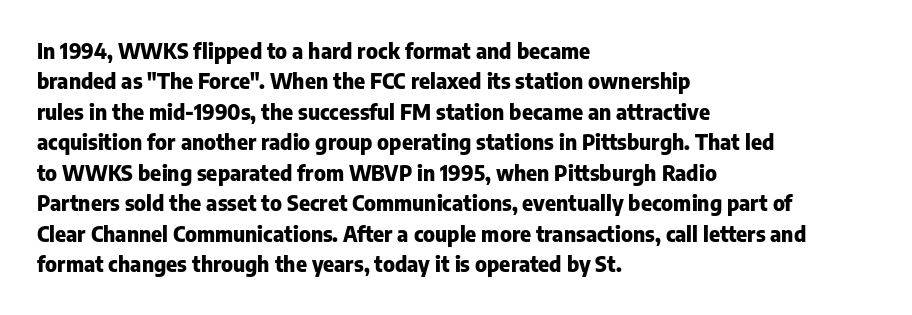
The image shows 21 px bold type, upright; set left-aligned, normal line spacing (1.45x), normal letter spacing, not underlined.
